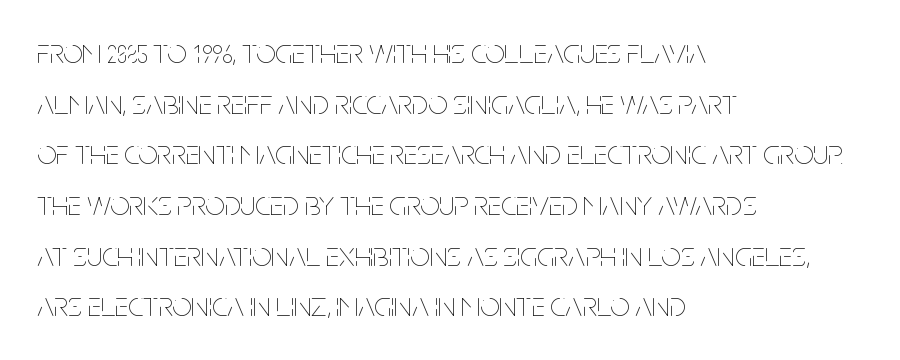
The face used here is proportionally spaced, like ordinary book or web type. The vertical gap from one line to the next is medium. Unmarked baselines from the first word to the last. Caption: multi-line text, flush left, ragged right. Stroke mass is kept to a normal reading level or below. How are the letters spaced? Ordinarily, with no added tracking.
